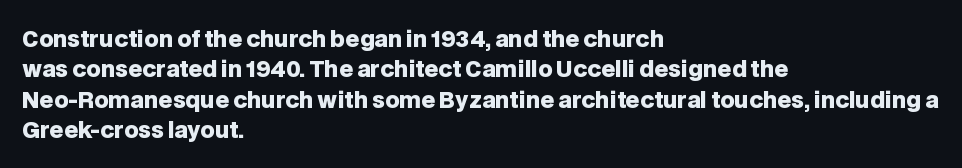
Q: Is the text bold? A: Yes.
Q: Is the text italic (slanted)? A: No, it is upright.
Q: Is the text underlined? A: No.
Q: How is the paragraph aligned? A: Left-aligned.
Q: Is the spacing between letters normal or unusually wide? A: Normal.
Q: Is the spacing between lines tight, normal or loose? A: Normal.
